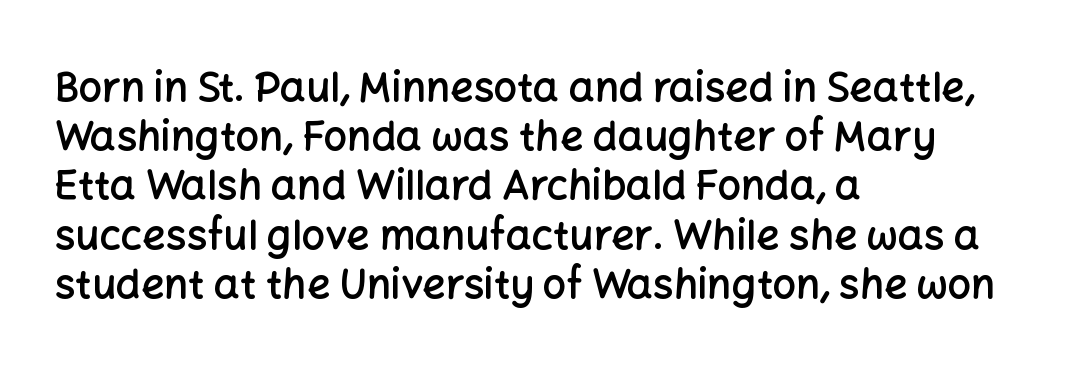
Q: Is the text bold? A: Semi-bold.
Q: Is the text italic (slanted)? A: No, it is upright.
Q: Is the typeface a serif or a sans-serif typeface? A: Sans-serif.
Q: Is the text underlined? A: No.
Q: How is the paragraph aligned? A: Left-aligned.
Q: Is the spacing between letters normal or unusually wide? A: Normal.
Q: Width (condensed, normal, or wide)? A: Normal.
Q: Stroke contrast? A: Low.
Q: x-height? A: Medium.
Q: Monospaced? A: No.
